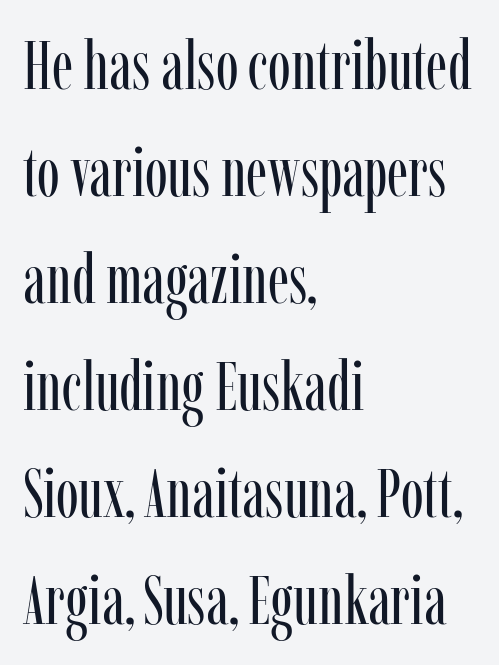
Q: Is the text bold? A: No.
Q: Is the text italic (slanted)? A: No, it is upright.
Q: Is the typeface a serif or a sans-serif typeface? A: Serif.
Q: Is the text underlined? A: No.
Q: How is the paragraph aligned? A: Left-aligned.
Q: Is the spacing between letters normal or unusually wide? A: Normal.
Q: Is the spacing between lines tight, normal or loose? A: Normal.
Q: Width (condensed, normal, or wide)? A: Condensed.
Q: Stroke contrast? A: Low.
Q: x-height? A: Medium.
Q: Monospaced? A: No.
